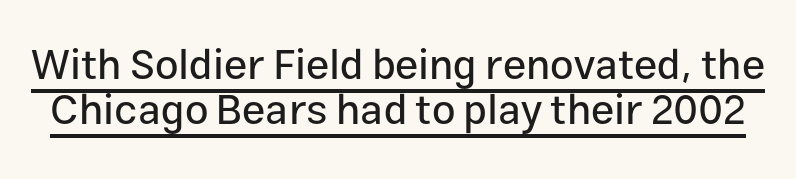
{"serif": "no", "italic": "no", "width": "normal", "stroke_contrast": "low", "x_height": "medium", "monospaced": "no", "underline": "yes", "line_spacing": "tight", "line_spacing_ratio": 1.08, "letter_spacing": "normal", "letter_spacing_em": 0.0, "glyph_px": 42}
